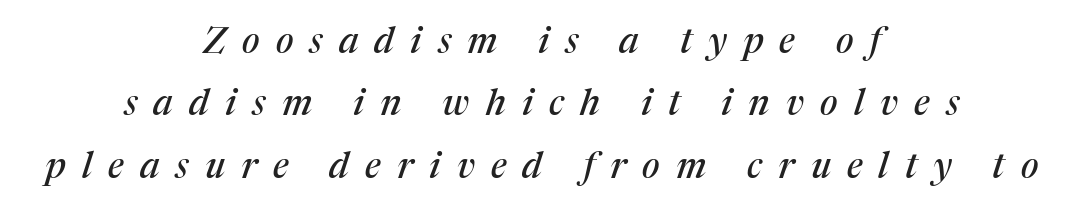
The image shows 36 px serif type, italic (leaning right); set centered, line spacing 1.73x, unusually wide letter spacing (+0.45 em), not underlined; medium stroke contrast and a medium x-height.
